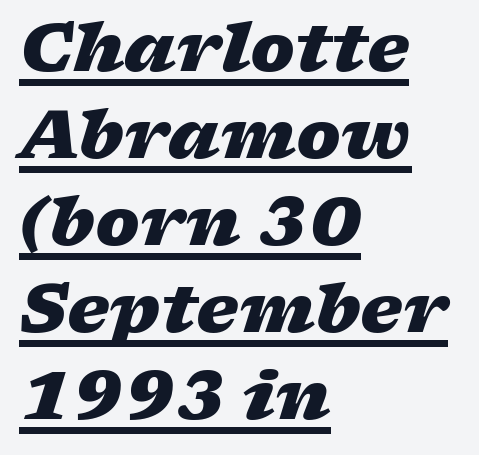
The image shows 67 px heavy, wide type, italic (leaning right); set left-aligned, normal line spacing (1.3x), normal letter spacing, underlined; low stroke contrast and a medium x-height.
